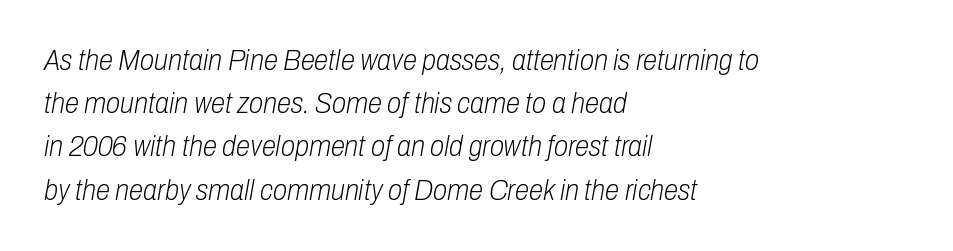
The image shows 29 px light, condensed type, italic (leaning right); set left-aligned, normal line spacing (1.49x), normal letter spacing, not underlined; low stroke contrast and a medium x-height.
